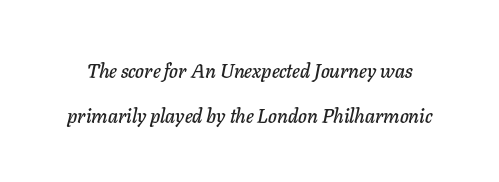
{"italic": "yes", "lean": "right", "slant_degrees": 11, "underline": "no", "line_spacing": "loose", "line_spacing_ratio": 2.26, "letter_spacing": "normal", "letter_spacing_em": 0.0, "glyph_px": 20}
